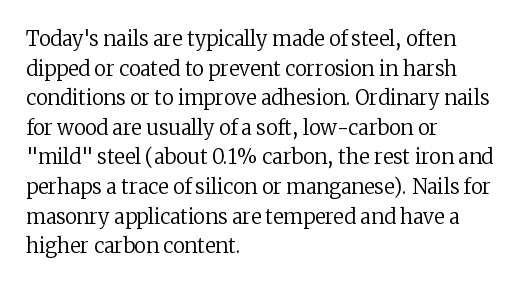
Q: Is the text bold? A: No.
Q: Is the text italic (slanted)? A: No, it is upright.
Q: Is the text underlined? A: No.
Q: How is the paragraph aligned? A: Left-aligned.
Q: Is the spacing between letters normal or unusually wide? A: Normal.
Q: Is the spacing between lines tight, normal or loose? A: Normal.
